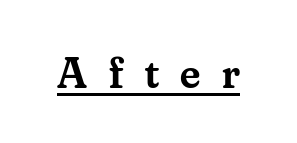
The image shows 45 px semibold serif type, upright; set unusually wide letter spacing (+0.48 em), underlined; medium stroke contrast and a small x-height.
